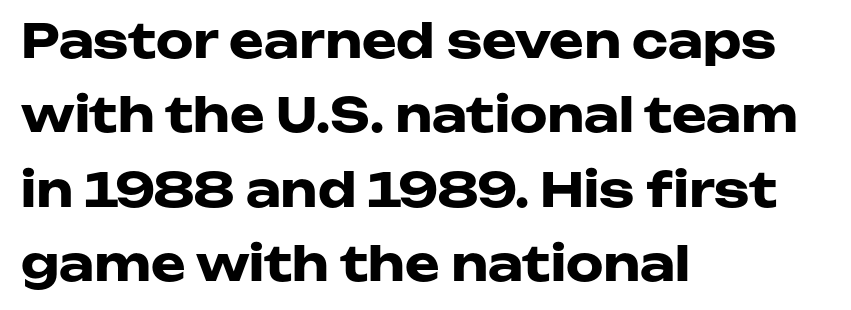
Q: Is the text bold? A: Yes.
Q: Is the text italic (slanted)? A: No, it is upright.
Q: Is the typeface a serif or a sans-serif typeface? A: Sans-serif.
Q: Is the text underlined? A: No.
Q: How is the paragraph aligned? A: Left-aligned.
Q: Is the spacing between letters normal or unusually wide? A: Normal.
Q: Is the spacing between lines tight, normal or loose? A: Normal.
Q: Width (condensed, normal, or wide)? A: Wide.
Q: Stroke contrast? A: Low.
Q: x-height? A: Medium.
Q: Monospaced? A: No.
